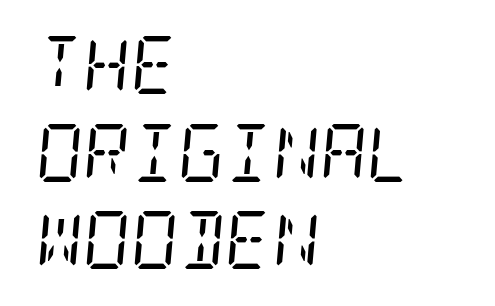
The image shows 58 px regular-weight, condensed serif type, italic (leaning right); set left-aligned, normal line spacing (1.51x), normal letter spacing, not underlined; low stroke contrast and a large x-height.
